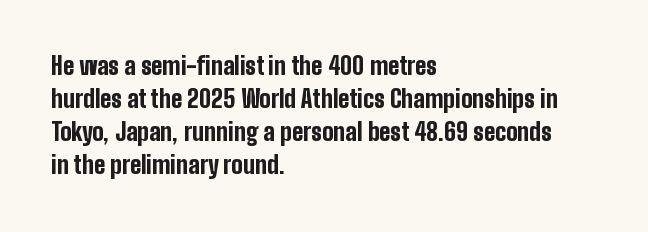
Q: Is the text bold? A: Yes.
Q: Is the text italic (slanted)? A: No, it is upright.
Q: Is the text underlined? A: No.
Q: How is the paragraph aligned? A: Left-aligned.
Q: Is the spacing between letters normal or unusually wide? A: Normal.
Q: Is the spacing between lines tight, normal or loose? A: Normal.
